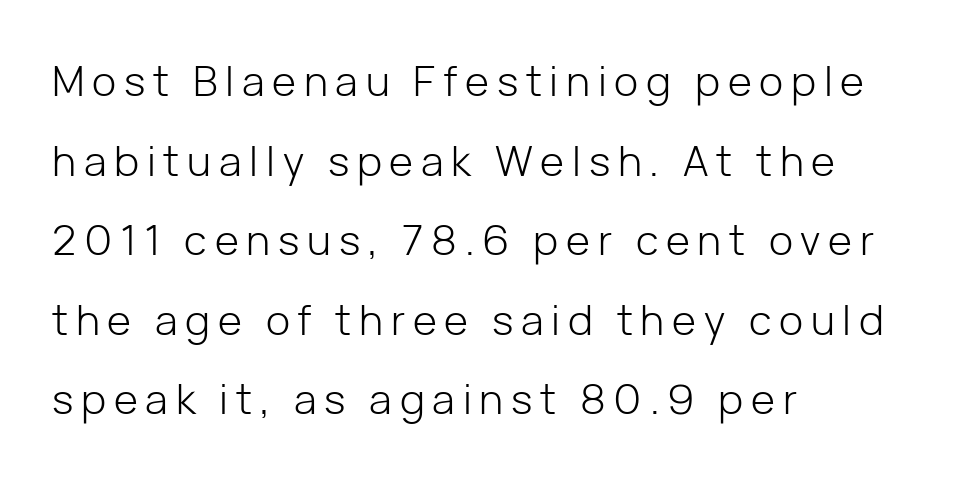
The image shows 41 px light sans-serif type, upright; set left-aligned, loose line spacing (1.94x), not underlined; low stroke contrast and a medium x-height.
